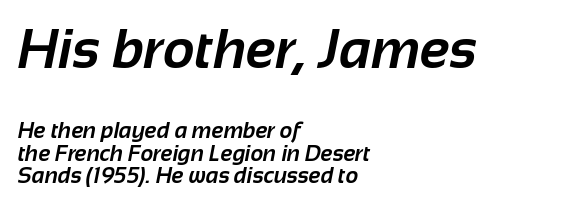
Type style note: lacks serifs. Each line starts at the same left margin while the right side varies. Interline gaps are noticeably narrow in this sample. The rendering uses natural spacing where letterforms have individual widths. Glance below the letters and you will spot only blank space. Strong, thick strokes mark this as bold type.
